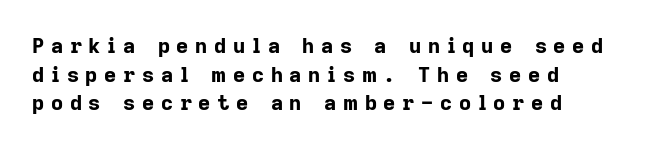
Where is the straight margin? On the left. The rendering uses a bold face; every stroke is thick and dark. Line spacing here is normal. The lettering holds an erect, upright posture throughout.
